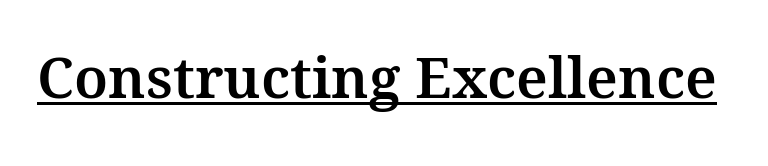
Q: Is the text italic (slanted)? A: No, it is upright.
Q: Is the typeface a serif or a sans-serif typeface? A: Serif.
Q: Is the text underlined? A: Yes.
Q: Is the spacing between letters normal or unusually wide? A: Normal.
Q: Width (condensed, normal, or wide)? A: Normal.
Q: Stroke contrast? A: Medium.
Q: x-height? A: Medium.
Q: Monospaced? A: No.
